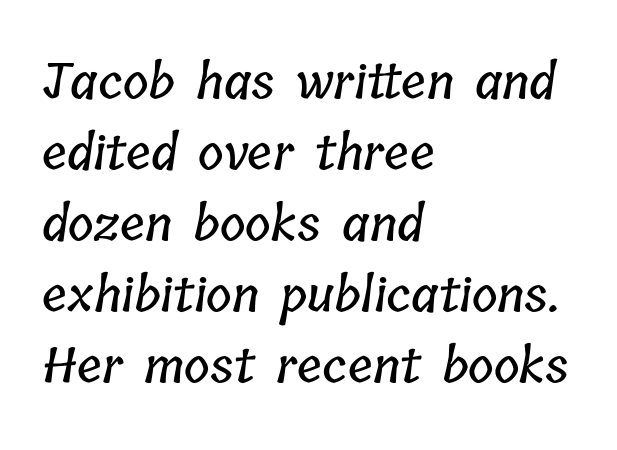
{"width": "condensed", "stroke_contrast": "low", "x_height": "medium", "monospaced": "no", "underline": "no", "align": "left", "line_spacing": "normal", "line_spacing_ratio": 1.45, "letter_spacing": "normal", "letter_spacing_em": 0.0, "glyph_px": 49}
